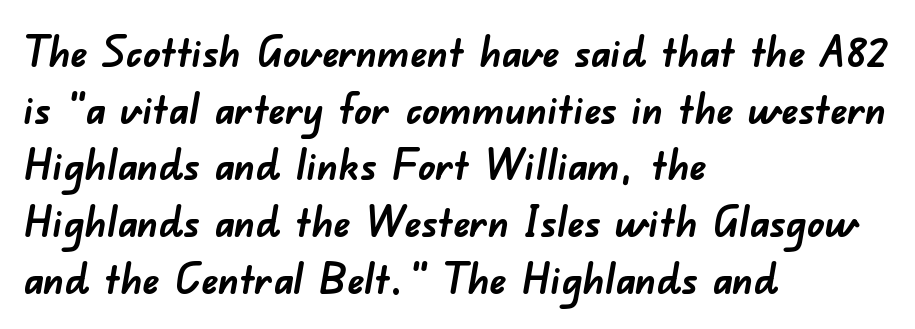
{"serif": "no", "bold": "yes", "weight": "semibold", "width": "normal", "stroke_contrast": "low", "x_height": "small", "monospaced": "no", "underline": "no", "align": "left", "line_spacing": "normal", "line_spacing_ratio": 1.35, "letter_spacing": "normal", "letter_spacing_em": 0.0, "glyph_px": 42}
